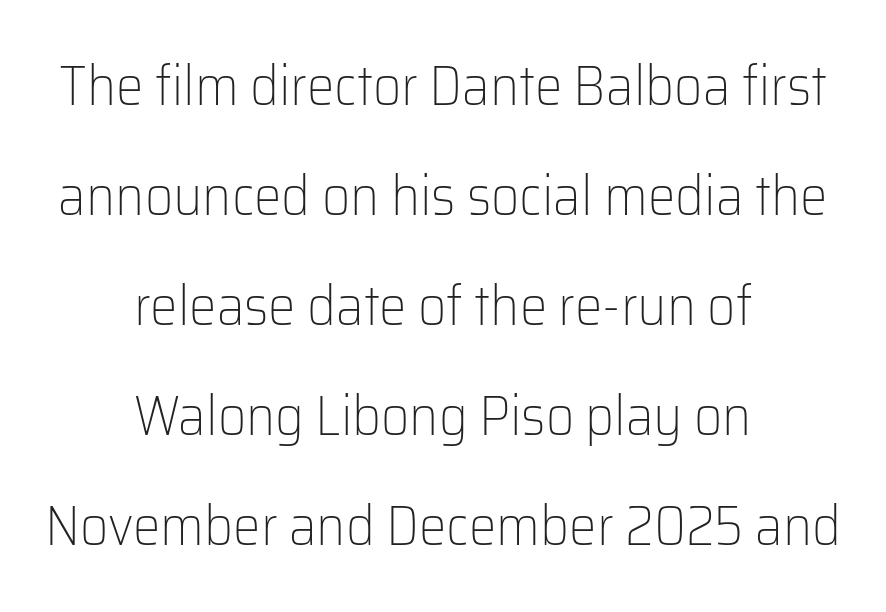
{"serif": "no", "italic": "no", "bold": "no", "weight": "light", "width": "normal", "stroke_contrast": "low", "x_height": "medium", "monospaced": "no", "underline": "no", "align": "center", "line_spacing": "loose", "line_spacing_ratio": 2.0, "letter_spacing": "normal", "letter_spacing_em": 0.0, "glyph_px": 55}
